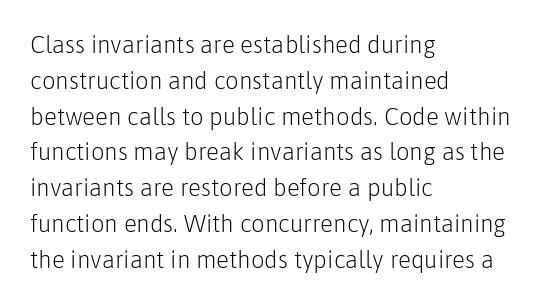
{"italic": "no", "bold": "no", "underline": "no", "align": "left", "line_spacing": "normal", "line_spacing_ratio": 1.49, "letter_spacing": "normal", "letter_spacing_em": 0.0, "glyph_px": 24}
